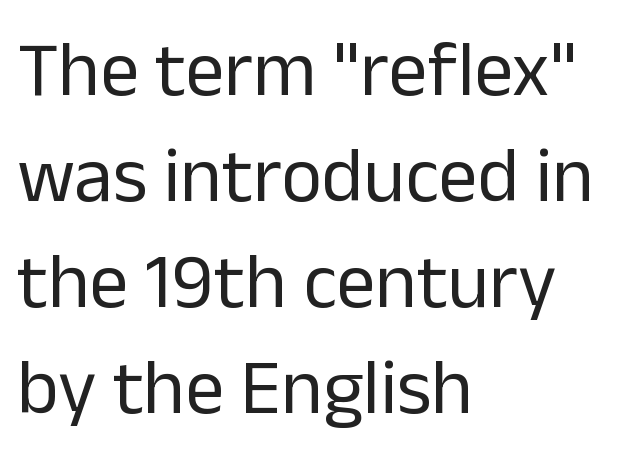
Italic? Not at all — the glyphs are vertical. You could call the tracking neutral — neither tight nor loose. Does the copy run flush right? No — it runs flush left. I'd call this a sans setting — the letters go barefoot.
